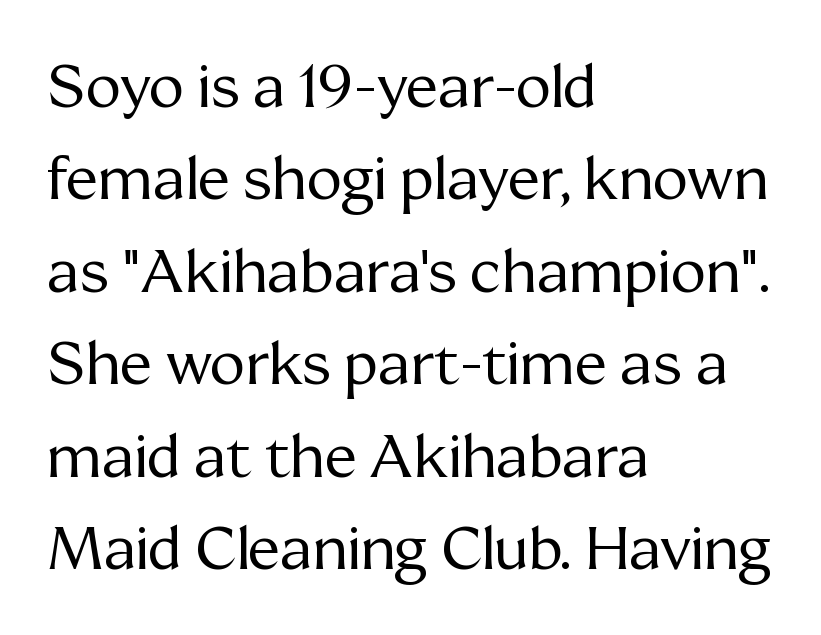
{"serif": "yes", "italic": "no", "bold": "no", "weight": "regular", "width": "normal", "stroke_contrast": "medium", "x_height": "medium", "monospaced": "no", "underline": "no", "align": "left", "line_spacing": "normal", "line_spacing_ratio": 1.54, "letter_spacing": "normal", "letter_spacing_em": 0.0, "glyph_px": 60}
